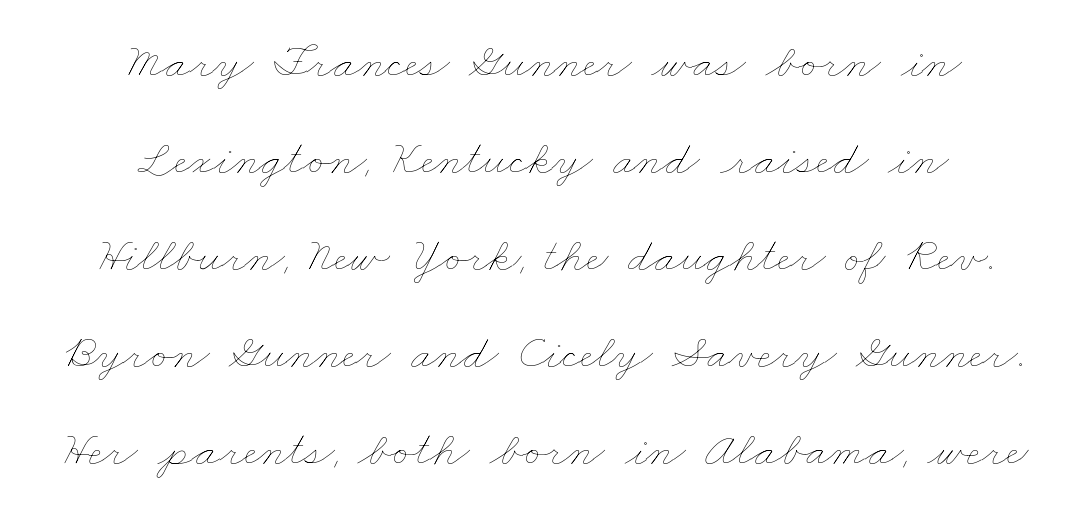
The vertical gap from one line to the next is large. A clean baseline with only descenders dipping below it. The horizontal fit of the characters is conventional and even. Nothing heavy about these letters — not bold at all. Is the block centered? Yes — each line is placed symmetrically about the middle.
